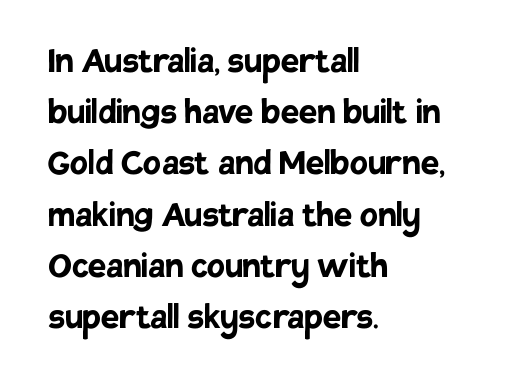
Q: Is the text bold? A: Yes.
Q: Is the text italic (slanted)? A: No, it is upright.
Q: Is the typeface a serif or a sans-serif typeface? A: Sans-serif.
Q: Is the text underlined? A: No.
Q: How is the paragraph aligned? A: Left-aligned.
Q: Is the spacing between letters normal or unusually wide? A: Normal.
Q: Is the spacing between lines tight, normal or loose? A: Normal.
Q: Width (condensed, normal, or wide)? A: Normal.
Q: Stroke contrast? A: Low.
Q: x-height? A: Large.
Q: Monospaced? A: No.
